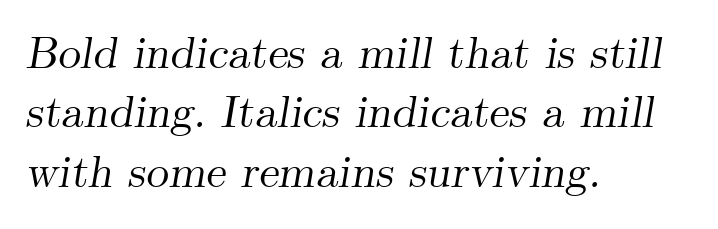
Q: Is the text italic (slanted)? A: Yes, it leans right by about 9 degrees.
Q: Is the typeface a serif or a sans-serif typeface? A: Serif.
Q: Is the text underlined? A: No.
Q: How is the paragraph aligned? A: Left-aligned.
Q: Is the spacing between letters normal or unusually wide? A: Normal.
Q: Is the spacing between lines tight, normal or loose? A: Normal.
Q: Width (condensed, normal, or wide)? A: Normal.
Q: Stroke contrast? A: Medium.
Q: x-height? A: Small.
Q: Monospaced? A: No.
